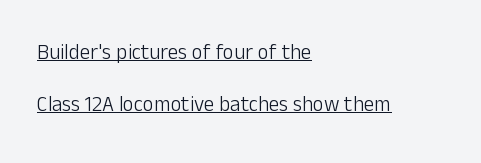
The image shows 21 px text type, upright; set left-aligned, loose line spacing (2.49x), normal letter spacing, underlined.
